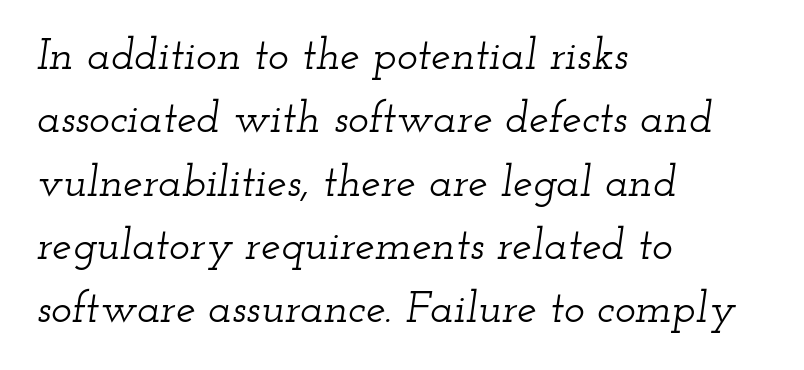
Type without underlining. The rendering keeps characters at their native spacing. Style check: oblique. Note the varied advance widths — an 'i' is clearly narrower than an 'm'. The letters carry serifs — small finishing strokes at the ends of their stems.
